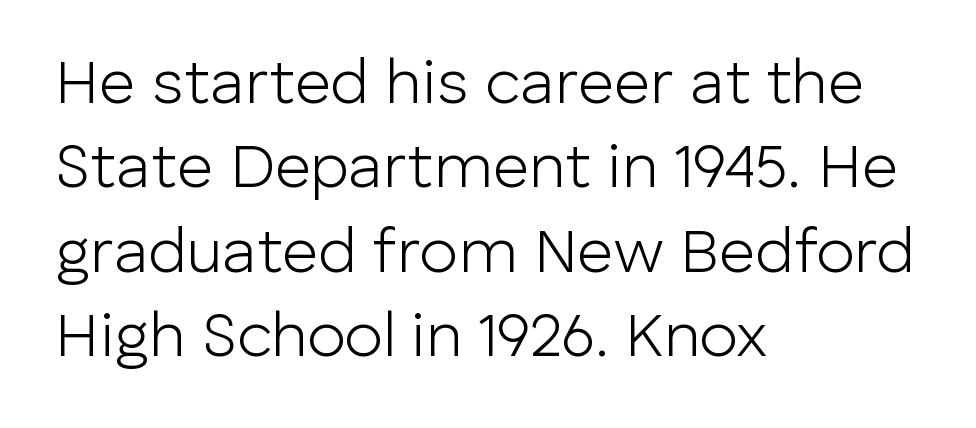
Posture: straight, roman, zero tilt. Ink coverage per letter is moderate at most. The baseline area is clear. Tracking here is standard; glyphs follow each other at the usual distance. A normal amount of white space separates one row of letters from the next.
